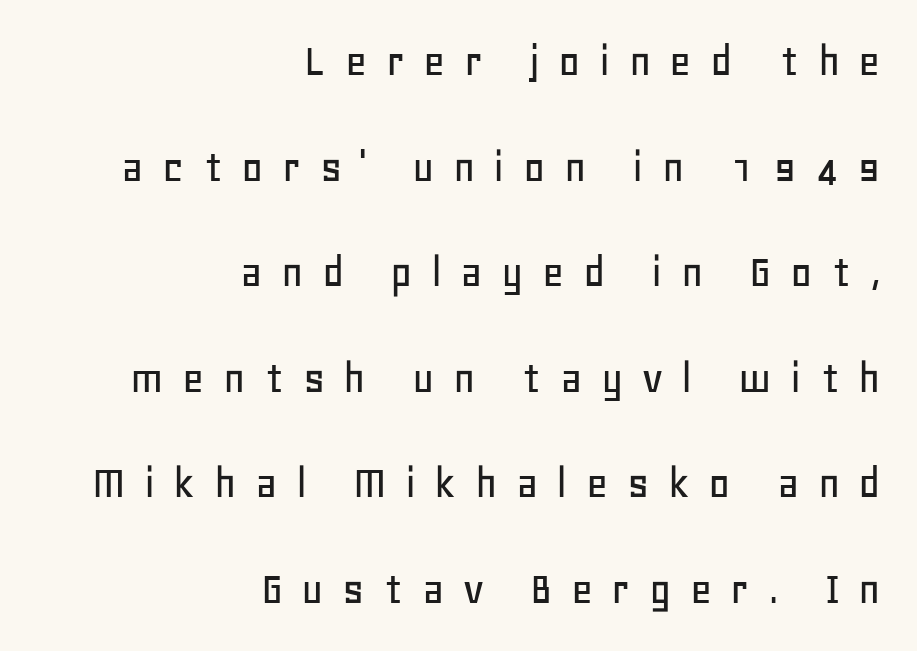
Q: Is the text italic (slanted)? A: No, it is upright.
Q: Is the typeface a serif or a sans-serif typeface? A: Sans-serif.
Q: Is the text underlined? A: No.
Q: How is the paragraph aligned? A: Right-aligned.
Q: Is the spacing between letters normal or unusually wide? A: Unusually wide.
Q: Is the spacing between lines tight, normal or loose? A: Loose.
Q: Width (condensed, normal, or wide)? A: Normal.
Q: Stroke contrast? A: Low.
Q: x-height? A: Large.
Q: Monospaced? A: No.
